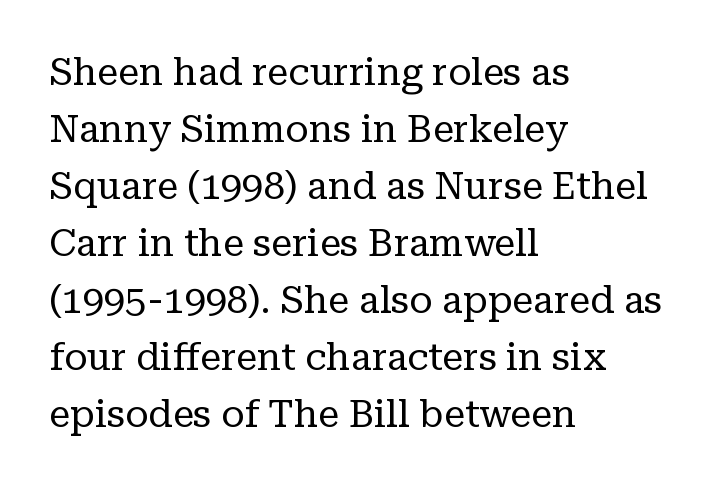
{"serif": "yes", "italic": "no", "bold": "no", "weight": "regular", "width": "normal", "stroke_contrast": "low", "x_height": "medium", "monospaced": "no", "underline": "no", "align": "left", "line_spacing": "normal", "line_spacing_ratio": 1.5, "letter_spacing": "normal", "letter_spacing_em": 0.0, "glyph_px": 38}
